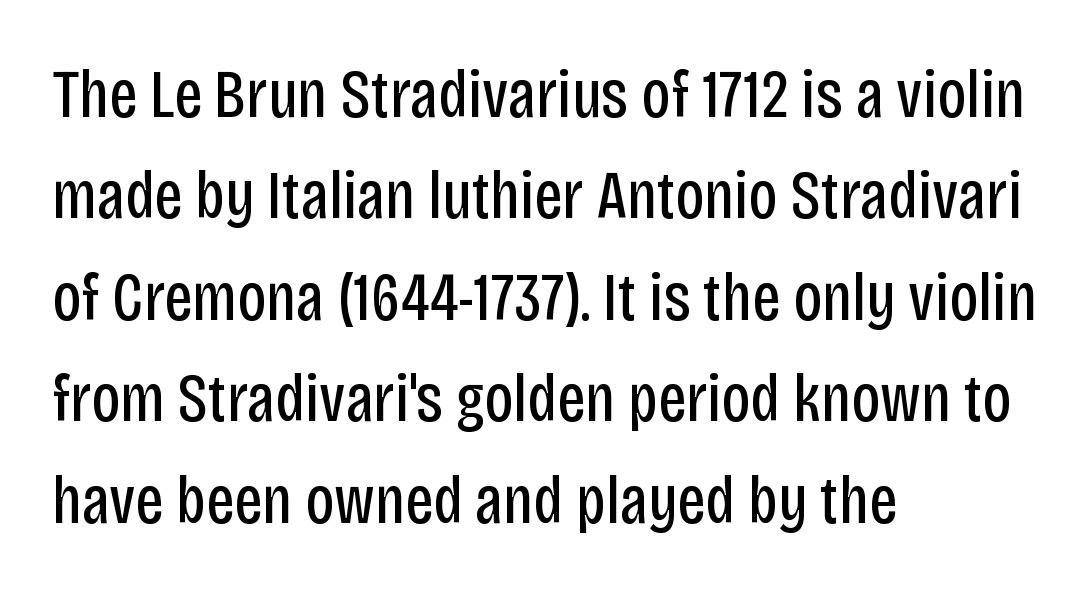
Q: Is the text bold? A: No.
Q: Is the text italic (slanted)? A: No, it is upright.
Q: Is the typeface a serif or a sans-serif typeface? A: Sans-serif.
Q: Is the text underlined? A: No.
Q: How is the paragraph aligned? A: Left-aligned.
Q: Is the spacing between letters normal or unusually wide? A: Normal.
Q: Is the spacing between lines tight, normal or loose? A: Normal.
Q: Width (condensed, normal, or wide)? A: Condensed.
Q: Stroke contrast? A: Low.
Q: x-height? A: Large.
Q: Monospaced? A: No.
